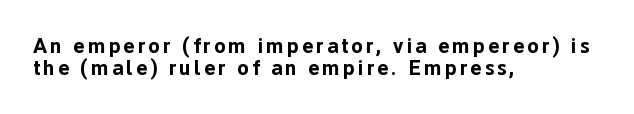
The image shows 21 px bold type, upright; set left-aligned, tight line spacing (1.04x), not underlined.
